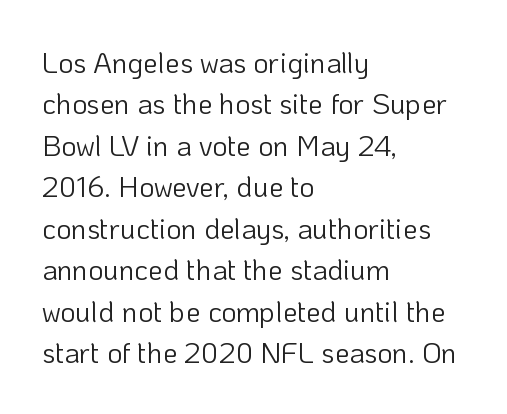
The image shows 29 px light sans-serif type, upright; set left-aligned, normal line spacing (1.43x), normal letter spacing, not underlined; low stroke contrast and a medium x-height.
